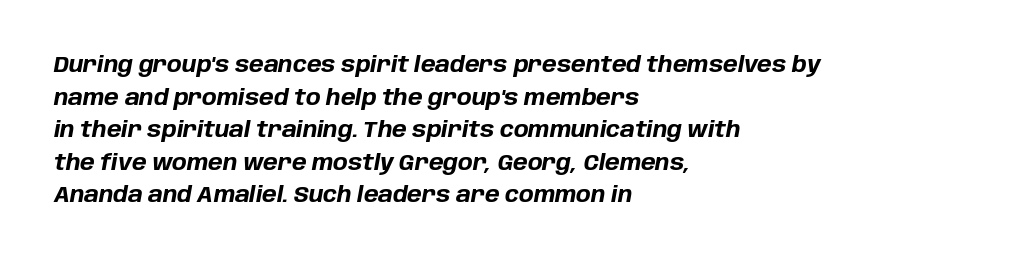
The image shows 22 px bold type, italic (leaning right); set left-aligned, normal line spacing (1.48x), normal letter spacing, not underlined.
